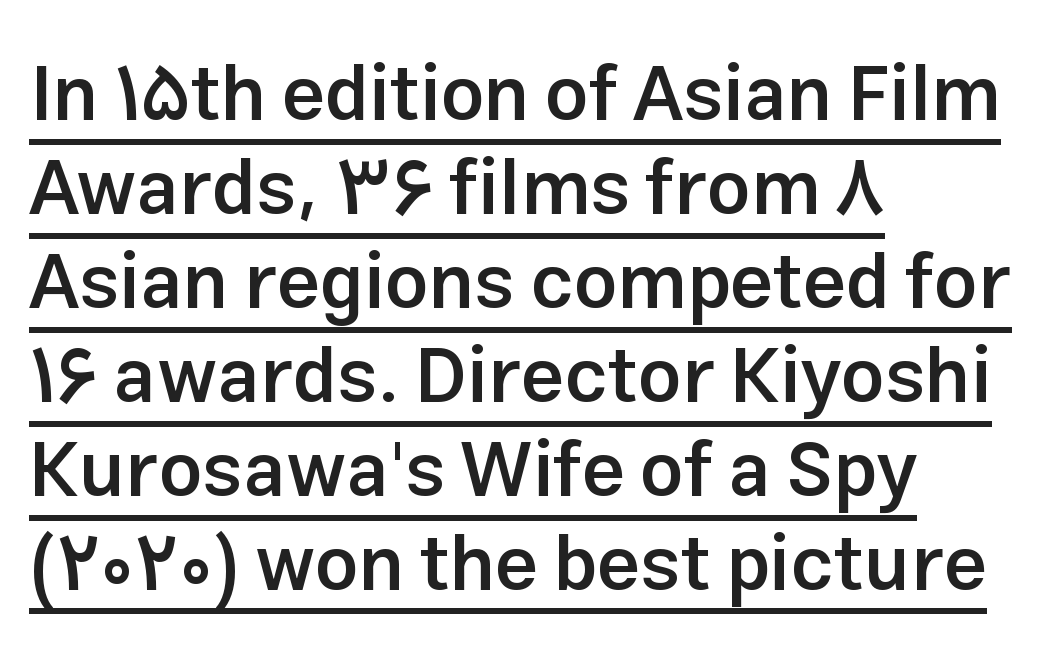
Q: Is the text bold? A: Semi-bold.
Q: Is the text italic (slanted)? A: No, it is upright.
Q: Is the typeface a serif or a sans-serif typeface? A: Sans-serif.
Q: Is the text underlined? A: Yes.
Q: How is the paragraph aligned? A: Left-aligned.
Q: Is the spacing between letters normal or unusually wide? A: Normal.
Q: Width (condensed, normal, or wide)? A: Normal.
Q: Stroke contrast? A: Low.
Q: x-height? A: Medium.
Q: Monospaced? A: No.
